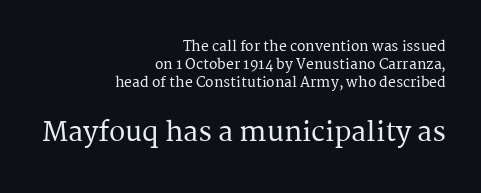
Q: Is the text italic (slanted)? A: No, it is upright.
Q: Is the text underlined? A: No.
Q: How is the paragraph aligned? A: Right-aligned.
Q: Is the spacing between letters normal or unusually wide? A: Normal.
Q: Is the spacing between lines tight, normal or loose? A: Normal.
Q: Which block of text is set in a larger size, the first (top) or the second (bottom)? A: The second (bottom) one.
